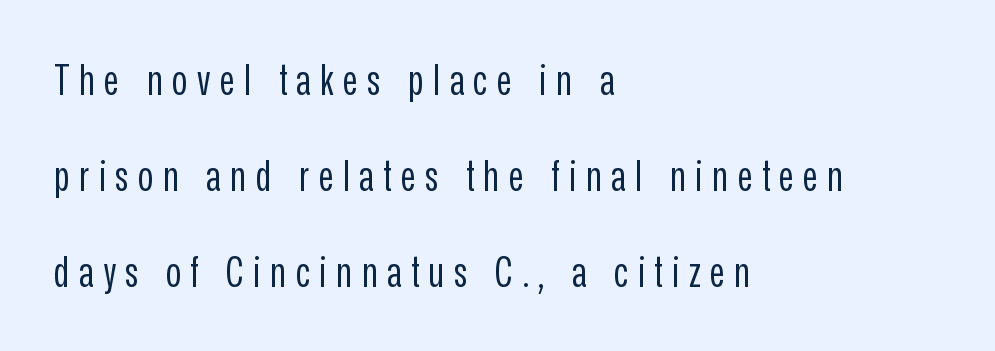
{"serif": "no", "italic": "no", "bold": "no", "weight": "regular", "width": "condensed", "stroke_contrast": "low", "x_height": "medium", "monospaced": "no", "underline": "no", "align": "left", "line_spacing": "loose", "line_spacing_ratio": 2.28, "letter_spacing": "wide", "letter_spacing_em": 0.22, "glyph_px": 42}
